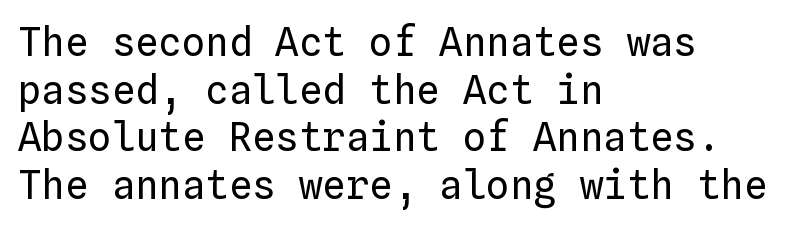
Descender tails drop into unmarked territory. These lines stack with their left ends in a neat column. The strokes are not fattened; the text isn't bold. No extra tracking has been applied to these lines. Posture: vertical. Monospaced: the letters line up in strict vertical columns.
